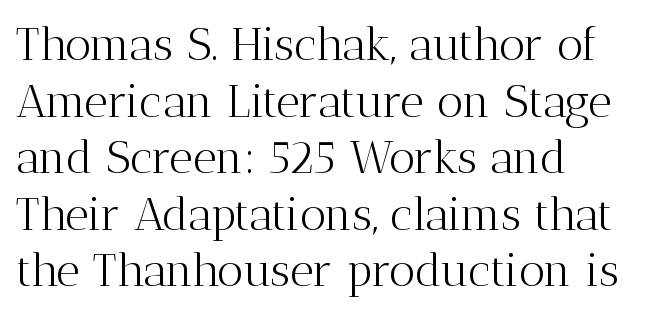
{"serif": "yes", "italic": "no", "bold": "no", "weight": "light", "width": "normal", "stroke_contrast": "medium", "x_height": "medium", "monospaced": "no", "underline": "no", "align": "left", "line_spacing_ratio": 1.23, "letter_spacing": "normal", "letter_spacing_em": 0.0, "glyph_px": 46}
